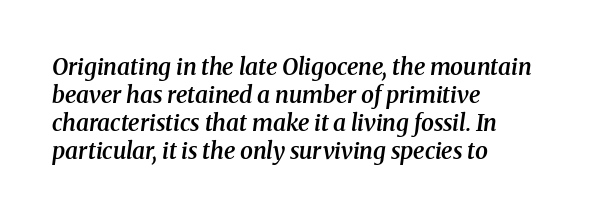
This sample uses plain, unmodified letter spacing. The string is rendered with underlining switched off. This is the in-between weight designers call semibold or demi. It's the slanting kind of type. Line beginnings align vertically; line endings do not.
